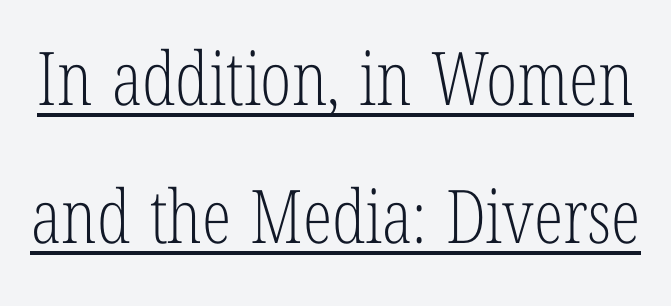
{"serif": "yes", "italic": "no", "bold": "no", "weight": "light", "width": "condensed", "stroke_contrast": "low", "x_height": "medium", "monospaced": "no", "underline": "yes", "line_spacing_ratio": 1.87, "letter_spacing": "normal", "letter_spacing_em": 0.0, "glyph_px": 74}
